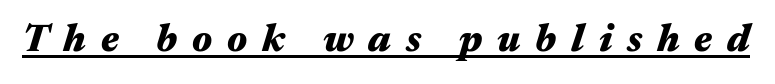
Q: Is the text bold? A: Yes.
Q: Is the text italic (slanted)? A: Yes, it leans right by about 17 degrees.
Q: Is the text underlined? A: Yes.
Q: Is the spacing between letters normal or unusually wide? A: Unusually wide.
Q: Width (condensed, normal, or wide)? A: Wide.
Q: Stroke contrast? A: Medium.
Q: x-height? A: Medium.
Q: Monospaced? A: No.
